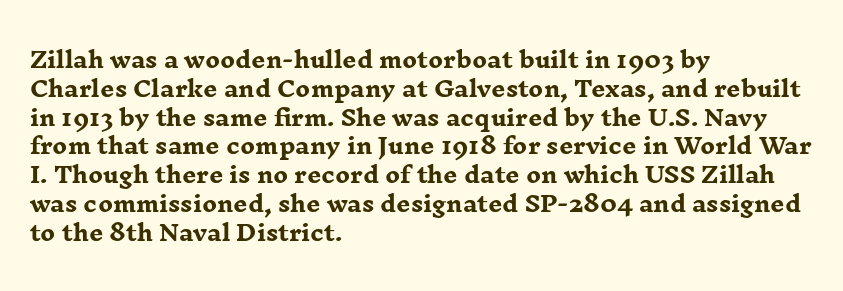
{"italic": "no", "bold": "yes", "underline": "no", "align": "left", "line_spacing": "normal", "line_spacing_ratio": 1.31, "letter_spacing": "normal", "letter_spacing_em": 0.0, "glyph_px": 22}
